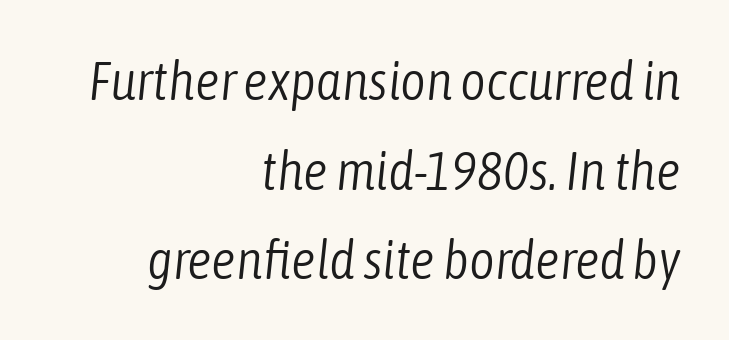
{"italic": "yes", "lean": "right", "slant_degrees": 6, "bold": "no", "weight": "light", "width": "condensed", "stroke_contrast": "low", "x_height": "medium", "monospaced": "no", "underline": "no", "align": "right", "line_spacing": "normal", "line_spacing_ratio": 1.63, "letter_spacing": "normal", "letter_spacing_em": 0.0, "glyph_px": 55}
